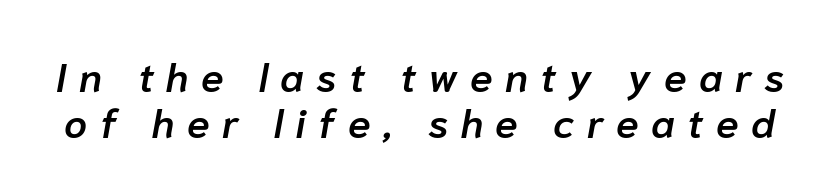
The image shows 41 px semibold type, italic (leaning right); set tight line spacing (1.12x), unusually wide letter spacing (+0.3 em), not underlined; low stroke contrast and a medium x-height.
